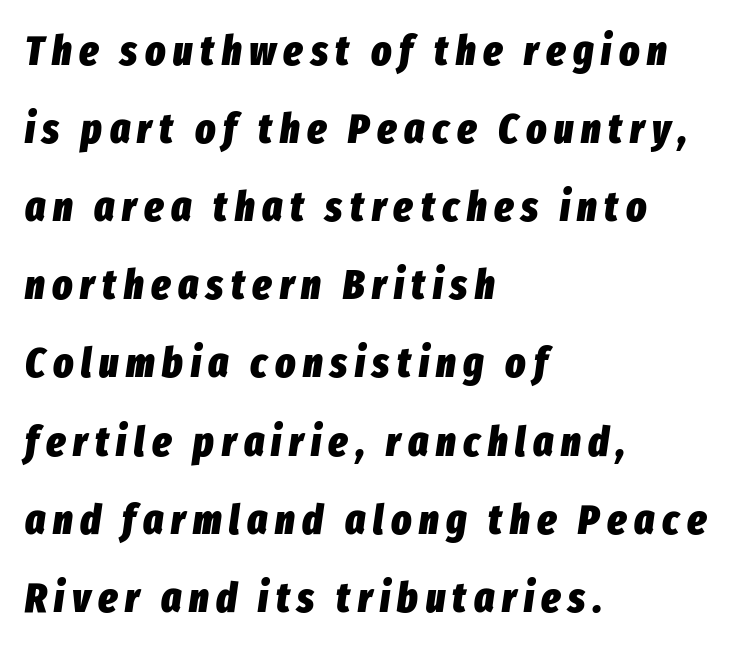
The image shows 42 px heavy, condensed type, italic (leaning right); set left-aligned, line spacing 1.86x, not underlined; low stroke contrast and a medium x-height.
